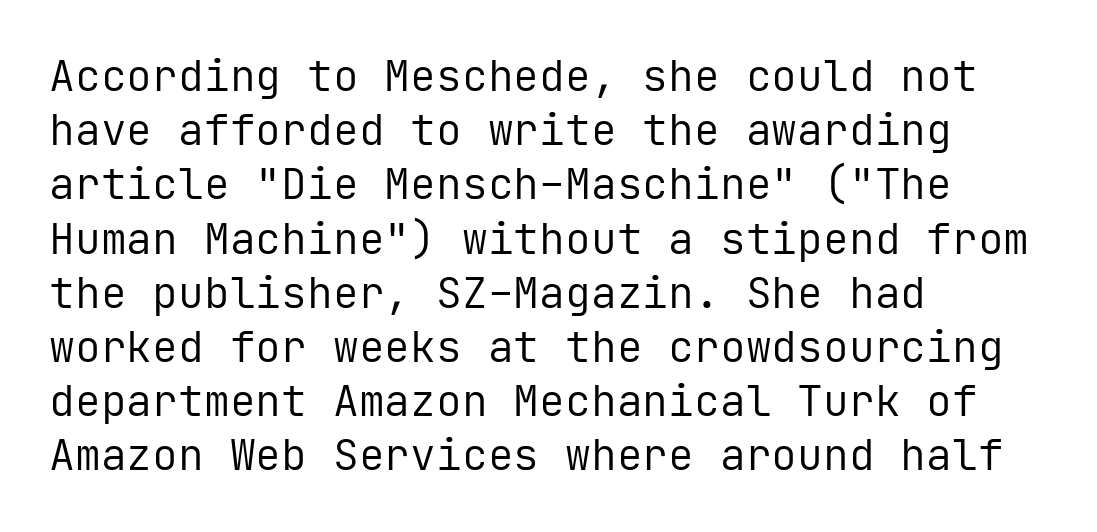
The image shows 43 px regular-weight sans-serif type, upright, monospaced; set left-aligned, normal line spacing (1.26x), normal letter spacing, not underlined; low stroke contrast and a medium x-height.
